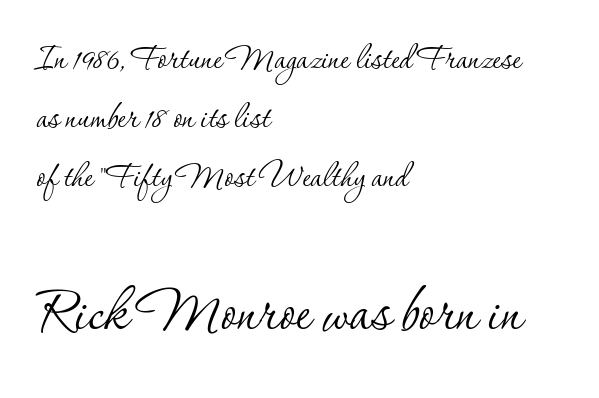
Q: Is the text bold? A: No.
Q: Is the text italic (slanted)? A: Yes.
Q: Is the typeface a serif or a sans-serif typeface? A: Serif.
Q: Is the text underlined? A: No.
Q: How is the paragraph aligned? A: Left-aligned.
Q: Is the spacing between letters normal or unusually wide? A: Normal.
Q: Is the spacing between lines tight, normal or loose? A: Normal.
Q: Which block of text is set in a larger size, the first (top) or the second (bottom)? A: The second (bottom) one.
Q: Width (condensed, normal, or wide)? A: Normal.
Q: Stroke contrast? A: Low.
Q: x-height? A: Small.
Q: Monospaced? A: No.
